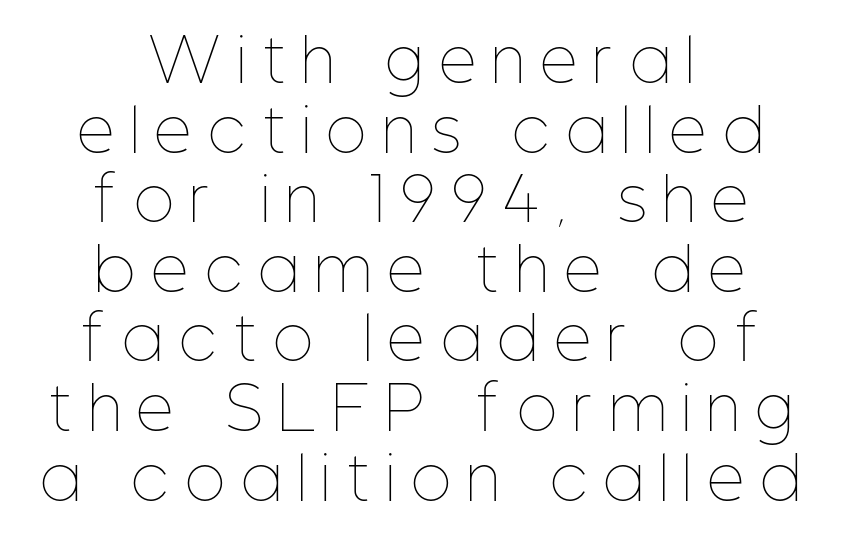
{"italic": "no", "bold": "no", "weight": "thin", "width": "condensed", "stroke_contrast": "low", "x_height": "medium", "monospaced": "no", "underline": "no", "align": "center", "line_spacing_ratio": 1.2, "letter_spacing": "wide", "letter_spacing_em": 0.3, "glyph_px": 58}
